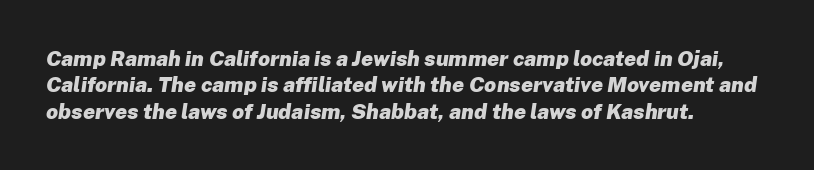
The passage shown stacks its lines at a standard gap. Underlining? Definitely not there. Tracking value appears to be zero — textbook default spacing. If you drew a line through each stem, it would be angled. The rendering anchors every line to the left-hand side. In terms of weight, the rendering is a true, heavy bold.
